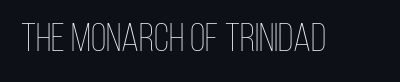
{"italic": "no", "bold": "no", "weight": "thin", "width": "condensed", "stroke_contrast": "low", "x_height": "large", "monospaced": "no", "underline": "no", "letter_spacing": "normal", "letter_spacing_em": 0.0, "glyph_px": 40}
